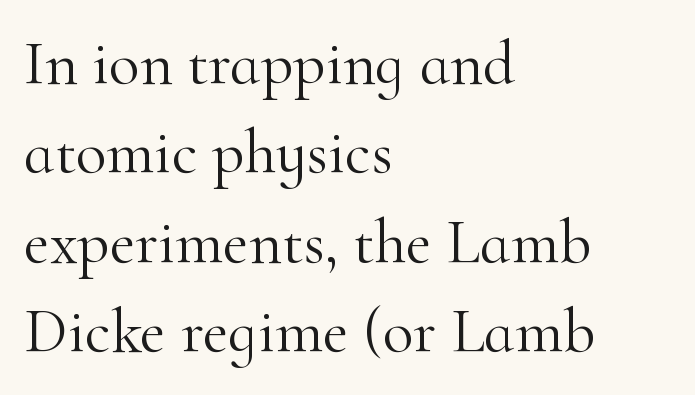
How would I describe the line gaps? Plain and ordinary. Summary of weight: not heavy and not bold. The font's upright variant was chosen for this text. The lines are quadded left. The text was rendered using a seriffed face with decorative stroke endings. Note the varied advance widths — an 'i' is clearly narrower than an 'm'.
